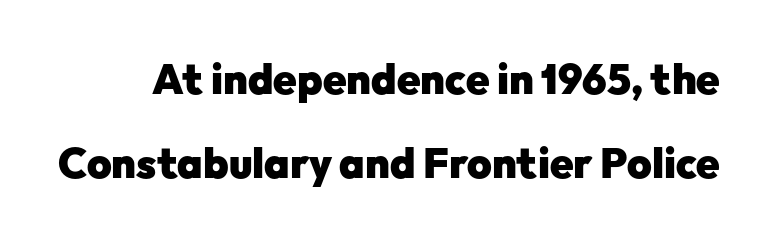
The image shows 42 px heavy sans-serif type, upright; set loose line spacing (2.0x), normal letter spacing, not underlined; low stroke contrast and a medium x-height.
